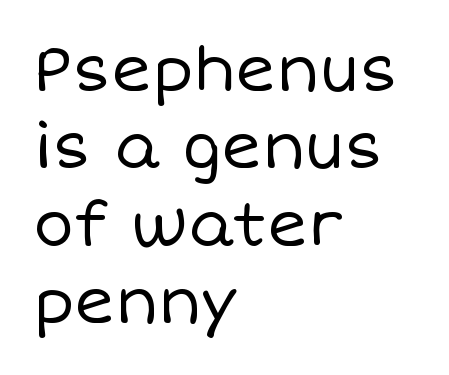
The image shows 61 px regular-weight type, upright; set left-aligned, normal line spacing (1.27x), normal letter spacing, not underlined; low stroke contrast and a large x-height.
